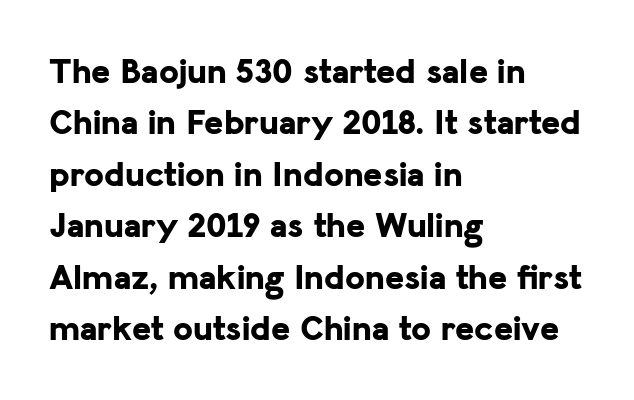
{"serif": "no", "italic": "no", "bold": "yes", "weight": "bold", "width": "normal", "stroke_contrast": "low", "x_height": "medium", "monospaced": "no", "underline": "no", "align": "left", "line_spacing": "normal", "line_spacing_ratio": 1.43, "letter_spacing": "normal", "letter_spacing_em": 0.0, "glyph_px": 36}
